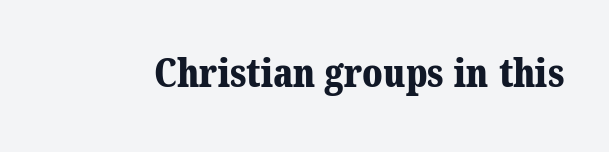
{"serif": "yes", "bold": "yes", "weight": "bold", "width": "normal", "stroke_contrast": "medium", "x_height": "medium", "monospaced": "no", "underline": "no", "letter_spacing": "normal", "letter_spacing_em": 0.0, "glyph_px": 39}
